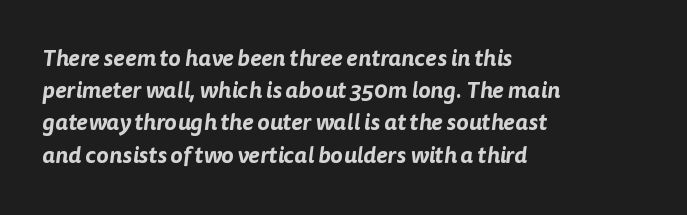
The image shows 23 px text type; set left-aligned, normal line spacing (1.4x), normal letter spacing, not underlined.
